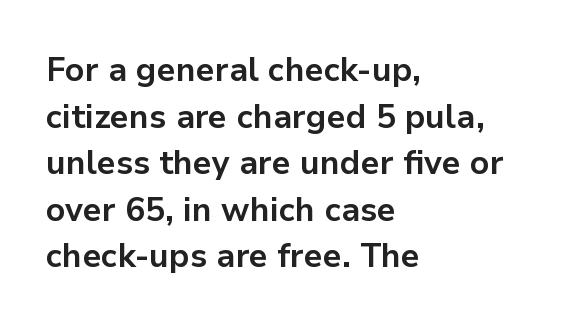
Q: Is the text bold? A: Yes.
Q: Is the text italic (slanted)? A: No, it is upright.
Q: Is the typeface a serif or a sans-serif typeface? A: Sans-serif.
Q: Is the text underlined? A: No.
Q: How is the paragraph aligned? A: Left-aligned.
Q: Is the spacing between letters normal or unusually wide? A: Normal.
Q: Is the spacing between lines tight, normal or loose? A: Normal.
Q: Width (condensed, normal, or wide)? A: Normal.
Q: Stroke contrast? A: Low.
Q: x-height? A: Medium.
Q: Monospaced? A: No.
